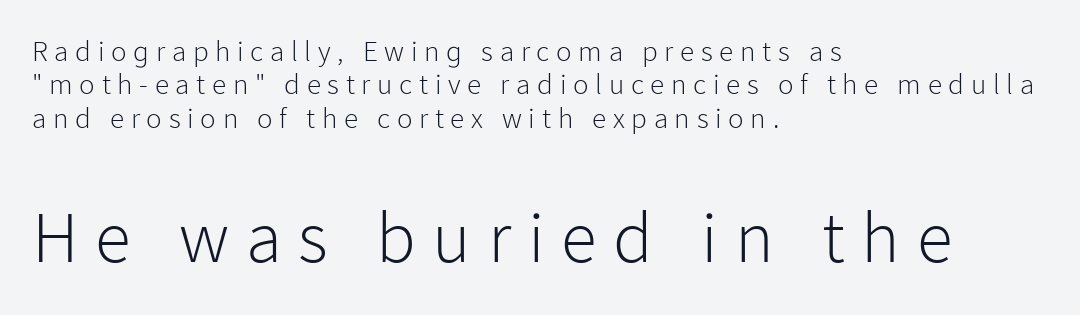
{"serif": "no", "italic": "no", "bold": "no", "weight": "light", "width": "normal", "stroke_contrast": "low", "x_height": "medium", "monospaced": "no", "underline": "no", "align": "left", "line_spacing": "tight", "line_spacing_ratio": 1.15, "letter_spacing": "wide", "letter_spacing_em": 0.23, "larger_block": "second", "size_ratio": 2.52, "glyph_px": 73}
